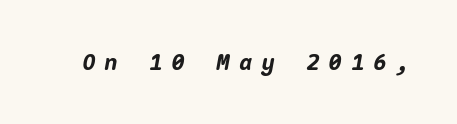
The image shows 22 px bold type, italic (leaning right); set unusually wide letter spacing (+0.42 em), not underlined.
